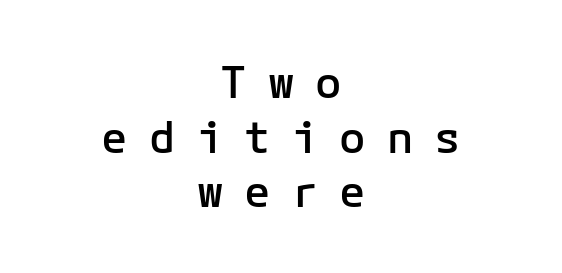
The image shows 44 px semibold sans-serif type, upright; set centered, line spacing 1.24x, unusually wide letter spacing (+0.48 em), not underlined; low stroke contrast and a medium x-height.
